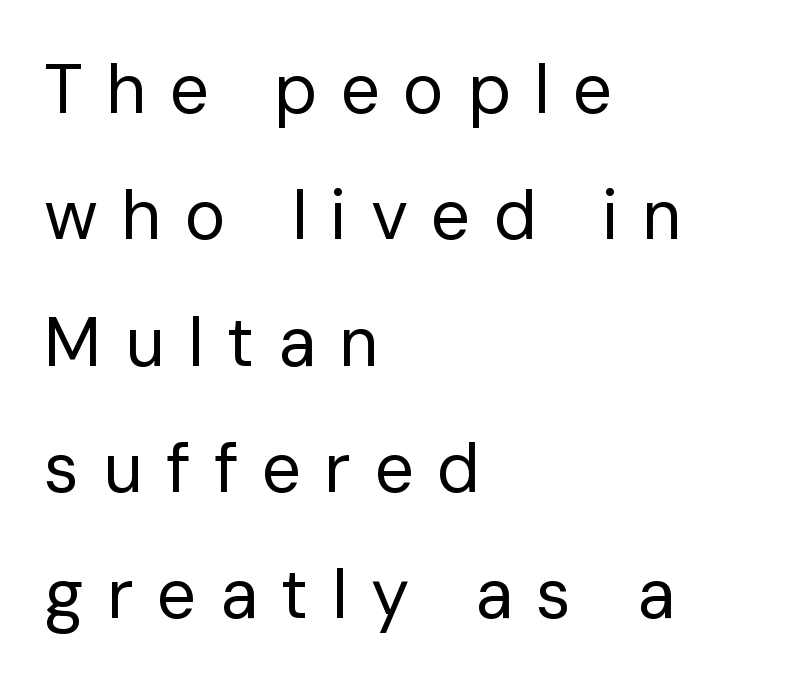
The image shows 69 px regular-weight sans-serif type, upright; set left-aligned, line spacing 1.83x, unusually wide letter spacing (+0.34 em), not underlined; low stroke contrast and a medium x-height.
